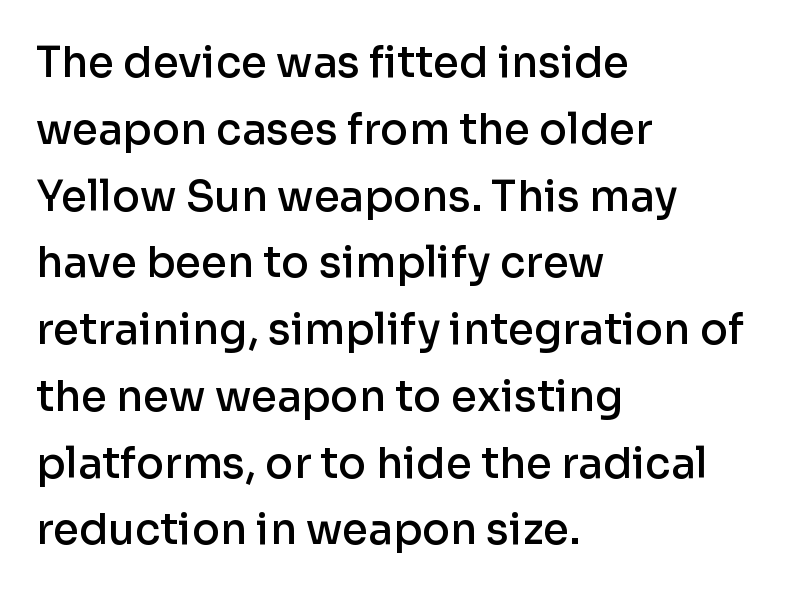
The image shows 42 px semibold sans-serif type, upright; set left-aligned, normal line spacing (1.59x), normal letter spacing, not underlined; low stroke contrast and a medium x-height.
